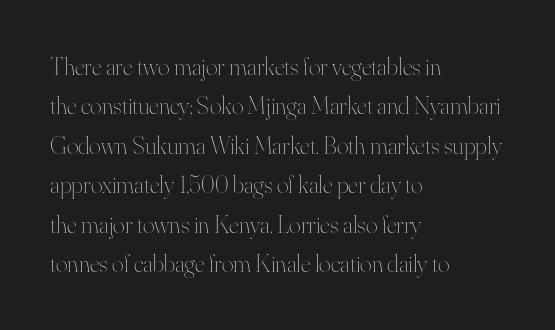
This block has exactly the height ordinary leading produces. Heft: none added — not bold. The face used here is rendered with its standard letterfit. Horizontally, the lines are justified to the leading edge only.
